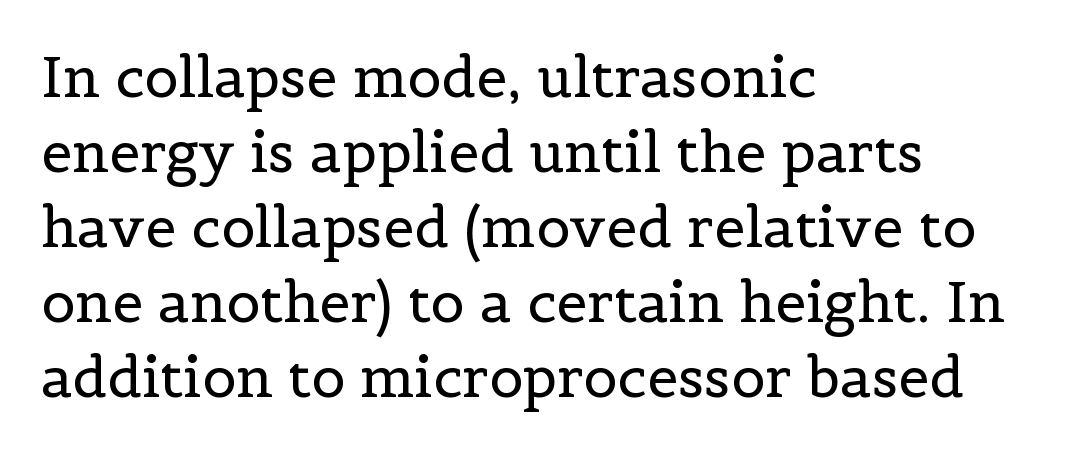
The image shows 56 px regular-weight serif type, upright; set left-aligned, normal line spacing (1.34x), normal letter spacing, not underlined; a medium x-height.
